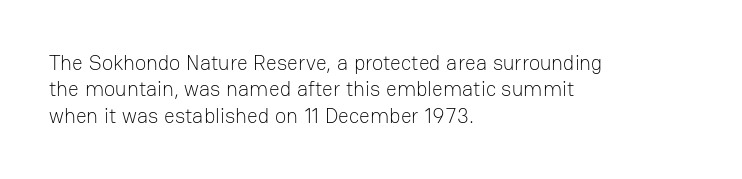
The rendering uses a moderate line-height, typical for paragraphs. Only glyphs here, with clear space below each row. The passage is arranged the way most books set body copy — flush left. Spacing between characters is what you'd get straight out of the box.
